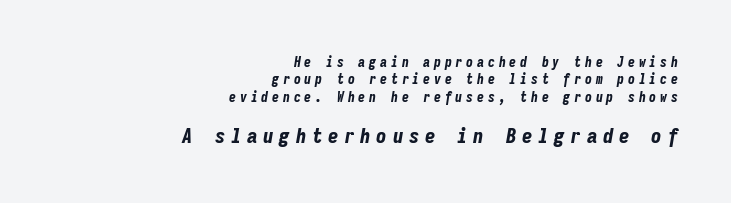
The image shows 21 px bold type, italic (leaning right); set right-aligned, normal line spacing (1.25x), unusually wide letter spacing (+0.27 em), not underlined; the second (bottom) block is 1.5x larger.
